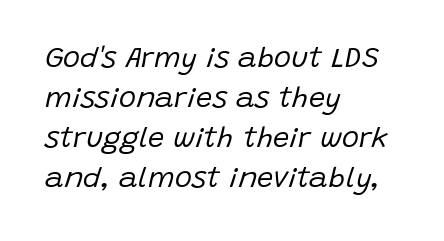
Think standard paragraph weight, or any step lighter than that. The line texture is even and compact thanks to regular tracking. You could not count columns in this text — the font is proportionally spaced. A typesetter would call this leading conventional body-copy spacing.
